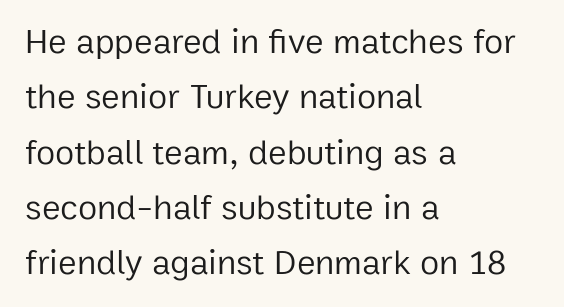
{"serif": "no", "italic": "no", "bold": "no", "weight": "regular", "width": "normal", "stroke_contrast": "low", "x_height": "medium", "monospaced": "no", "underline": "no", "align": "left", "line_spacing": "normal", "line_spacing_ratio": 1.58, "letter_spacing": "normal", "letter_spacing_em": 0.0, "glyph_px": 35}
